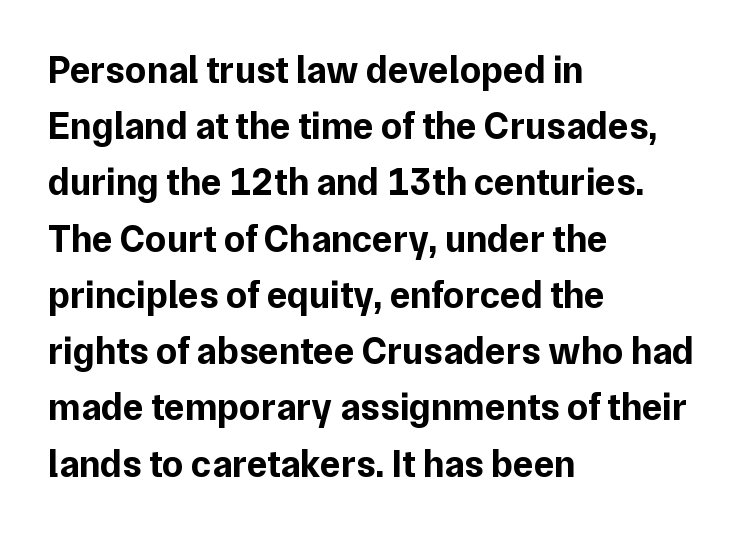
The image shows 38 px bold sans-serif type, upright; set left-aligned, normal line spacing (1.48x), normal letter spacing, not underlined; low stroke contrast and a medium x-height.
